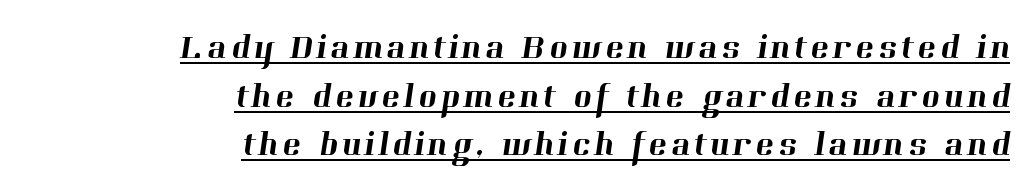
Q: Is the typeface a serif or a sans-serif typeface? A: Serif.
Q: Is the text underlined? A: Yes.
Q: How is the paragraph aligned? A: Right-aligned.
Q: Is the spacing between lines tight, normal or loose? A: Normal.
Q: Width (condensed, normal, or wide)? A: Normal.
Q: Stroke contrast? A: High.
Q: x-height? A: Medium.
Q: Monospaced? A: No.
